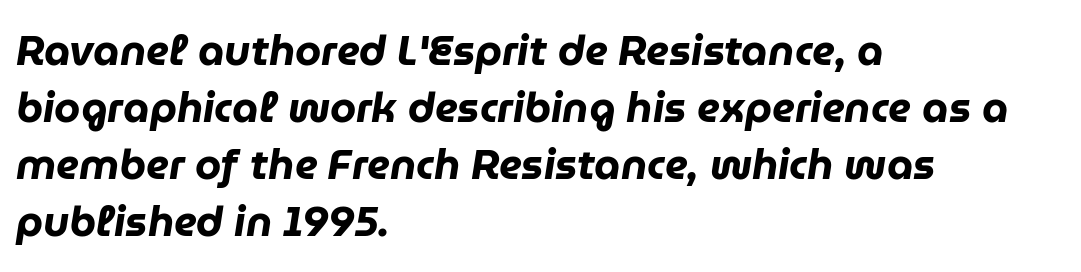
Q: Is the text bold? A: Yes.
Q: Is the text italic (slanted)? A: Yes, it leans right by about 9 degrees.
Q: Is the text underlined? A: No.
Q: How is the paragraph aligned? A: Left-aligned.
Q: Is the spacing between letters normal or unusually wide? A: Normal.
Q: Is the spacing between lines tight, normal or loose? A: Normal.
Q: Width (condensed, normal, or wide)? A: Normal.
Q: Stroke contrast? A: Low.
Q: x-height? A: Medium.
Q: Monospaced? A: No.
